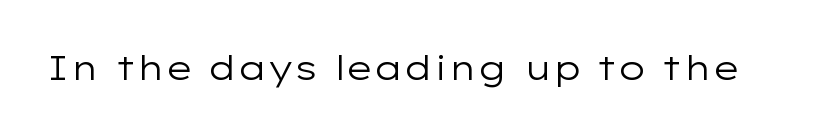
Character widths vary here, with narrow letters taking less room than wide ones. Stroke mass is kept to a normal reading level or below. Posture: upright roman. Decoration check: the copy has no underline.
